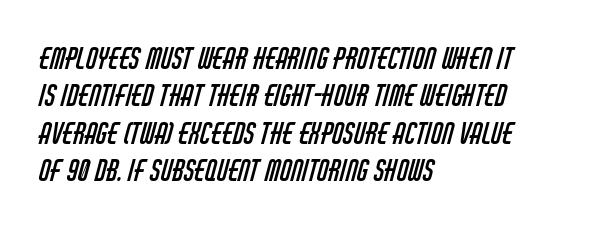
Q: Is the text bold? A: No.
Q: Is the typeface a serif or a sans-serif typeface? A: Sans-serif.
Q: Is the text underlined? A: No.
Q: How is the paragraph aligned? A: Left-aligned.
Q: Is the spacing between letters normal or unusually wide? A: Normal.
Q: Is the spacing between lines tight, normal or loose? A: Normal.
Q: Width (condensed, normal, or wide)? A: Condensed.
Q: Stroke contrast? A: Low.
Q: x-height? A: Large.
Q: Monospaced? A: No.
